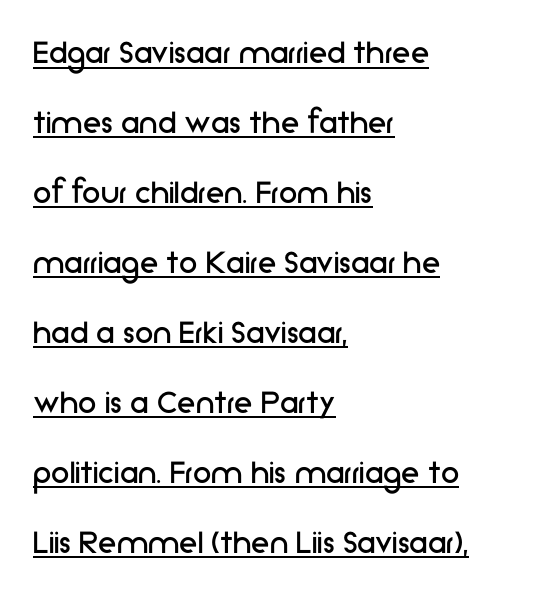
{"serif": "no", "italic": "no", "bold": "no", "weight": "regular", "width": "normal", "stroke_contrast": "low", "x_height": "medium", "monospaced": "no", "underline": "yes", "align": "left", "line_spacing_ratio": 1.89, "letter_spacing": "normal", "letter_spacing_em": 0.0, "glyph_px": 37}
